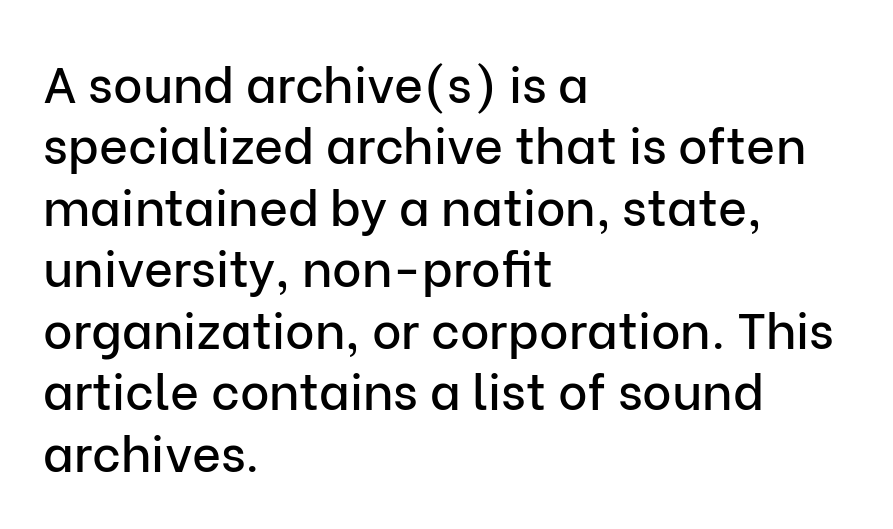
Q: Is the text italic (slanted)? A: No, it is upright.
Q: Is the typeface a serif or a sans-serif typeface? A: Sans-serif.
Q: Is the text underlined? A: No.
Q: How is the paragraph aligned? A: Left-aligned.
Q: Is the spacing between letters normal or unusually wide? A: Normal.
Q: Width (condensed, normal, or wide)? A: Normal.
Q: Stroke contrast? A: Low.
Q: x-height? A: Medium.
Q: Monospaced? A: No.
